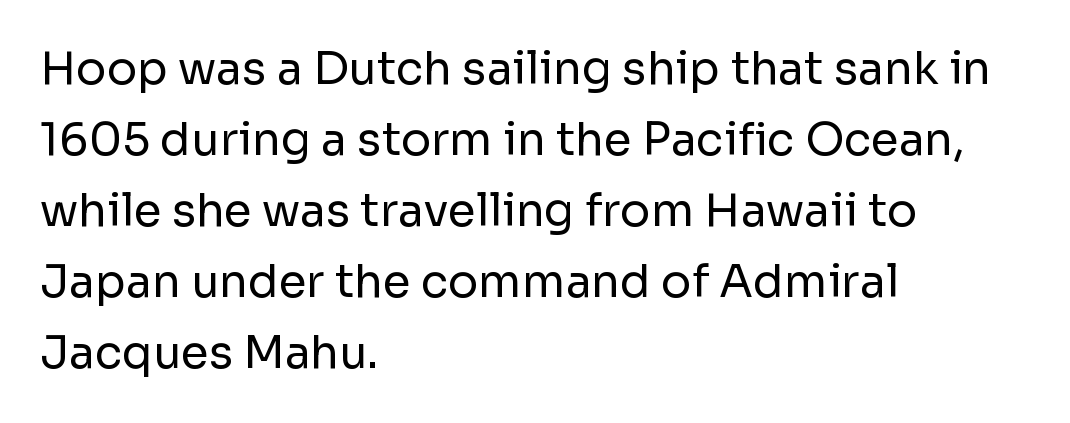
The strokes carry an ordinary text weight at most. Every stem runs plumb, perpendicular to the baseline. This sample keeps an unexceptional amount of space between lines. Does extra space separate the letters? No, they use regular spacing. Is the block centered? No — it sits flush against the left margin. The strip under each line holds only bare page.
